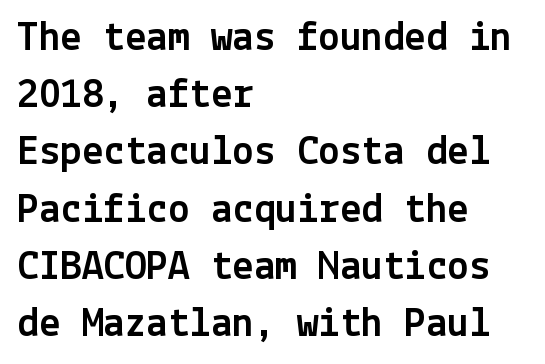
{"serif": "no", "italic": "no", "width": "normal", "x_height": "medium", "underline": "no", "align": "left", "line_spacing": "normal", "line_spacing_ratio": 1.33, "letter_spacing": "normal", "letter_spacing_em": 0.0, "glyph_px": 43}
